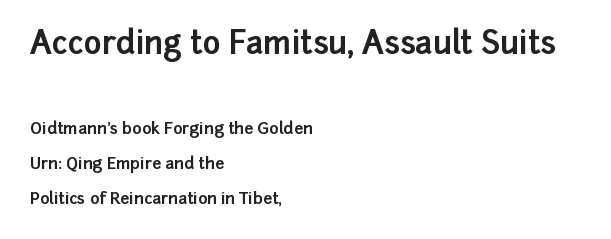
Posture: straight, roman, zero tilt. The compositor pushed each line to the left boundary. Does extra space separate the letters? No, they use regular spacing. The strokes are fattened all the way to bold.
